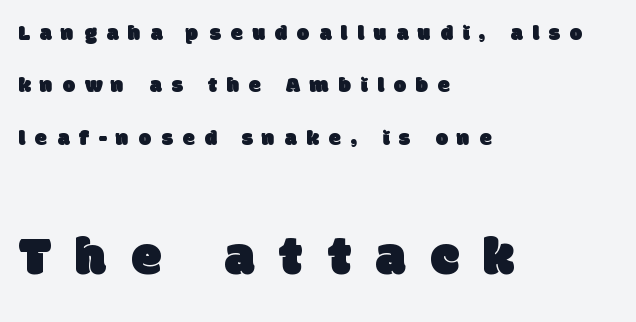
The image shows 55 px sans-serif type; set left-aligned, loose line spacing (2.38x), unusually wide letter spacing (+0.45 em), not underlined; the second (bottom) block is 2.5x larger; low stroke contrast and a large x-height.
